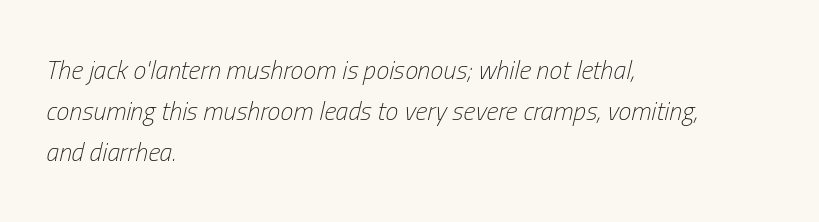
Nobody touched the tracking dial on this one. The cut favours lightness, reaching ordinary text weight at its darkest. This sample keeps an unexceptional amount of space between lines. Only glyphs here, with clear space below each row. An italicized treatment has been applied to the whole sample.
